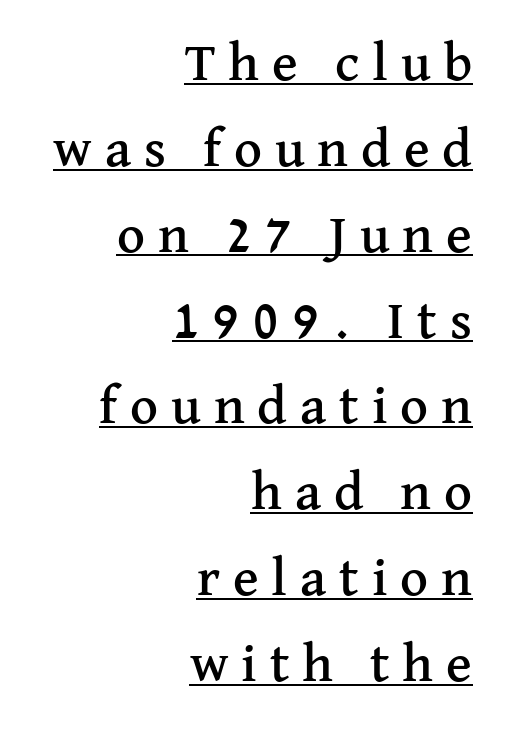
{"serif": "yes", "italic": "no", "width": "normal", "stroke_contrast": "medium", "x_height": "medium", "monospaced": "no", "underline": "yes", "align": "right", "line_spacing": "normal", "line_spacing_ratio": 1.59, "letter_spacing": "wide", "letter_spacing_em": 0.24, "glyph_px": 54}
